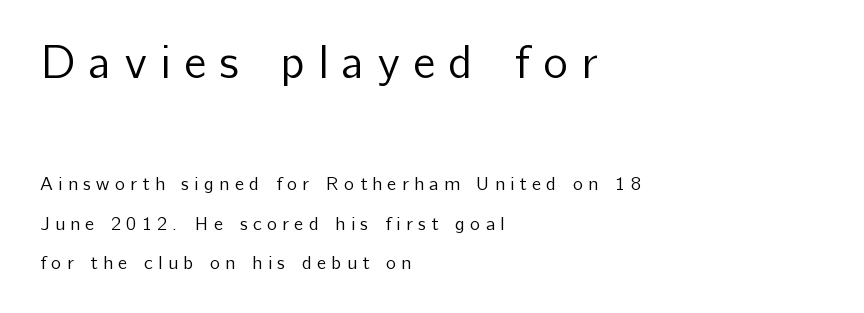
Q: Is the text bold? A: No.
Q: Is the text italic (slanted)? A: No, it is upright.
Q: Is the typeface a serif or a sans-serif typeface? A: Sans-serif.
Q: Is the text underlined? A: No.
Q: How is the paragraph aligned? A: Left-aligned.
Q: Is the spacing between letters normal or unusually wide? A: Unusually wide.
Q: Is the spacing between lines tight, normal or loose? A: Loose.
Q: Which block of text is set in a larger size, the first (top) or the second (bottom)? A: The first (top) one.
Q: Width (condensed, normal, or wide)? A: Normal.
Q: Stroke contrast? A: Low.
Q: x-height? A: Medium.
Q: Monospaced? A: No.
